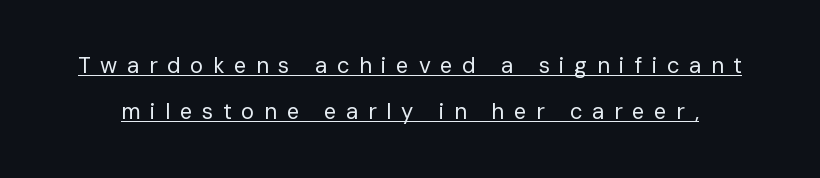
The image shows 22 px text type, upright; set loose line spacing (2.1x), unusually wide letter spacing (+0.44 em), underlined.
